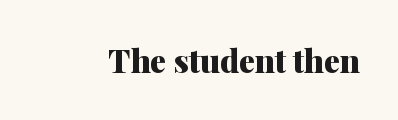
The image shows 32 px heavy serif type, upright; set normal letter spacing, not underlined; medium stroke contrast and a medium x-height.
